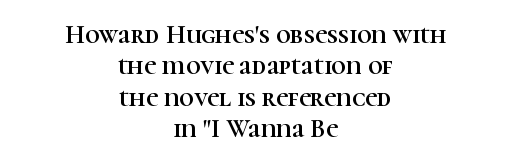
The line texture is even and compact thanks to regular tracking. These lines are centered, leaving both edges ragged. Descenders are the only things crossing below the line. Unlike italic type, these characters show no tilt at all.
